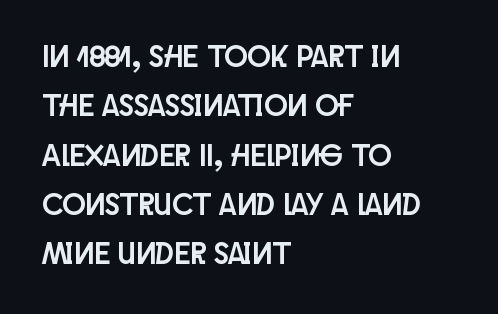
Spacing verdict: proportional, widths tailored to each character. Typographically, this falls in the sans-serif category. The letters stand upright; this is a roman face. A typesetter would call this zero additional tracking. Layout note: lines flush left.
